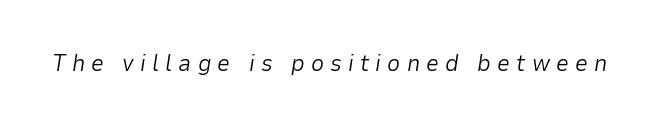
Q: Is the text bold? A: No.
Q: Is the text italic (slanted)? A: Yes, it leans right by about 9 degrees.
Q: Is the text underlined? A: No.
Q: Is the spacing between letters normal or unusually wide? A: Unusually wide.
